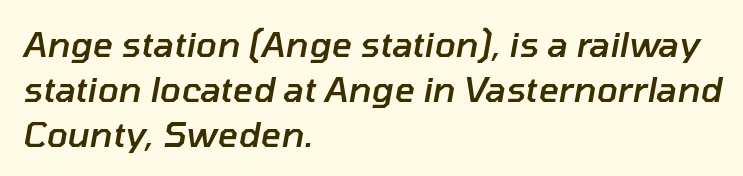
{"italic": "yes", "lean": "right", "slant_degrees": 10, "bold": "semi", "weight": "semibold", "width": "normal", "stroke_contrast": "low", "x_height": "medium", "monospaced": "no", "underline": "no", "align": "left", "line_spacing": "normal", "line_spacing_ratio": 1.28, "letter_spacing": "normal", "letter_spacing_em": 0.0, "glyph_px": 35}
